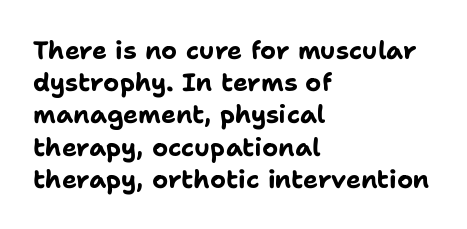
The image shows 25 px bold type, upright; set left-aligned, normal line spacing (1.29x), normal letter spacing, not underlined.
